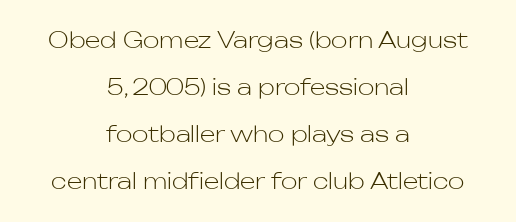
{"italic": "no", "bold": "no", "underline": "no", "align": "center", "line_spacing": "loose", "line_spacing_ratio": 2.14, "letter_spacing": "normal", "letter_spacing_em": 0.0, "glyph_px": 22}
